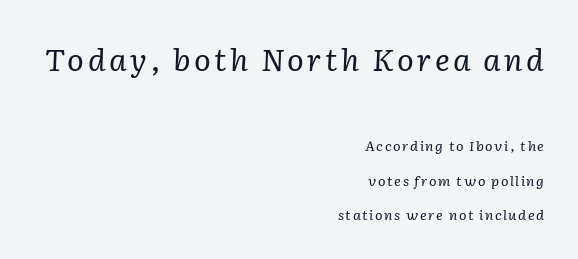
Rendered with sloped, italic letterforms. Loosely led — the rows are spread out. Is the lower block the larger one? No — the upper block carries the bigger type. Each letter keeps its own natural width here, so spacing adapts to shape. The cut favours lightness, reaching ordinary text weight at its darkest. Which margin do the lines hug? The right one — the left edge is uneven.
